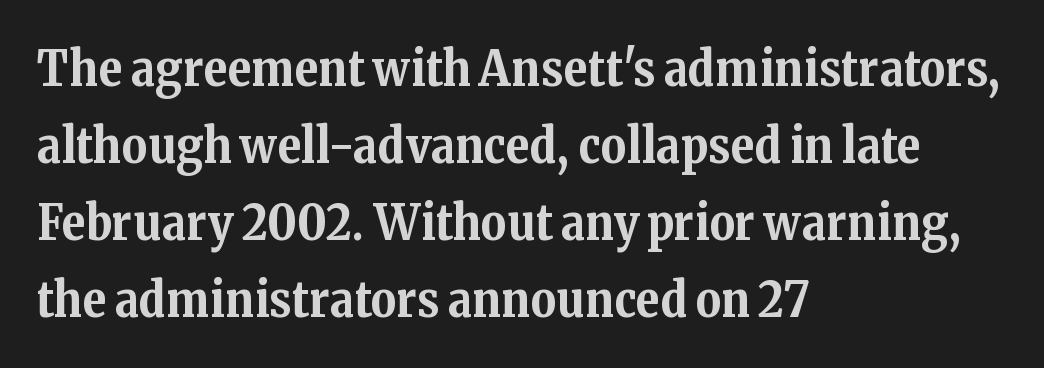
{"serif": "yes", "italic": "no", "bold": "yes", "weight": "bold", "width": "normal", "stroke_contrast": "medium", "x_height": "medium", "monospaced": "no", "underline": "no", "align": "left", "line_spacing": "normal", "line_spacing_ratio": 1.57, "letter_spacing": "normal", "letter_spacing_em": 0.0, "glyph_px": 49}
